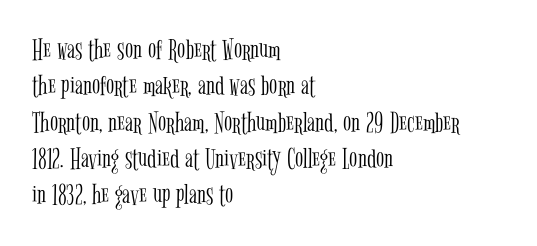
I'd call this a serif setting — the letters wear small feet. Compared with typical body copy, the letter spacing here is the same. Casual observation: everything's shoved over to the left. Nope, not italic — everything's standing straight. The zone under the glyphs is completely vacant. Varying glyph widths throughout — classic text-font behaviour.
